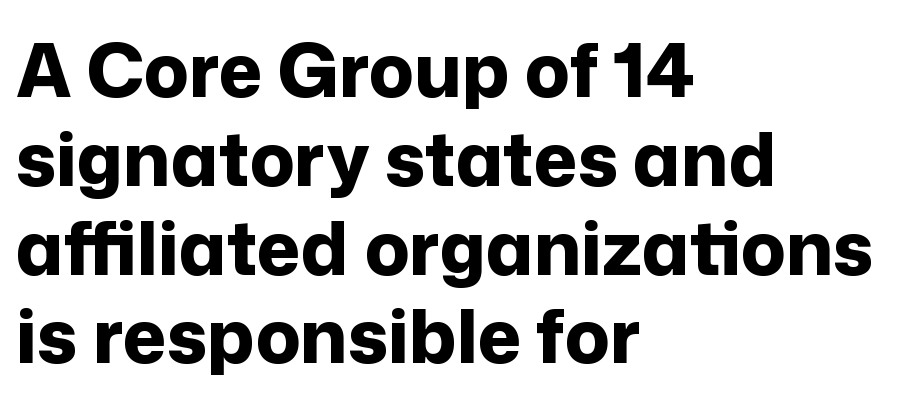
{"serif": "no", "italic": "no", "bold": "yes", "weight": "bold", "width": "normal", "stroke_contrast": "low", "x_height": "medium", "monospaced": "no", "underline": "no", "align": "left", "line_spacing_ratio": 1.2, "letter_spacing": "normal", "letter_spacing_em": 0.0, "glyph_px": 74}
